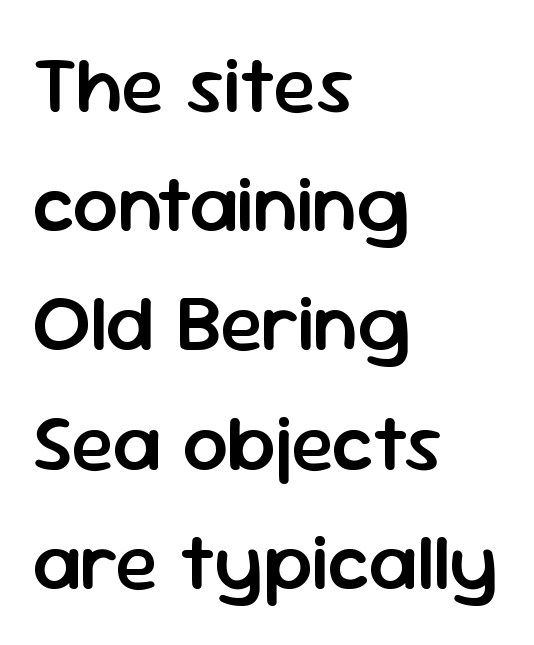
{"serif": "no", "italic": "no", "bold": "semi", "weight": "semibold", "width": "normal", "stroke_contrast": "low", "x_height": "medium", "monospaced": "no", "underline": "no", "align": "left", "line_spacing": "normal", "line_spacing_ratio": 1.49, "letter_spacing": "normal", "letter_spacing_em": 0.0, "glyph_px": 80}
